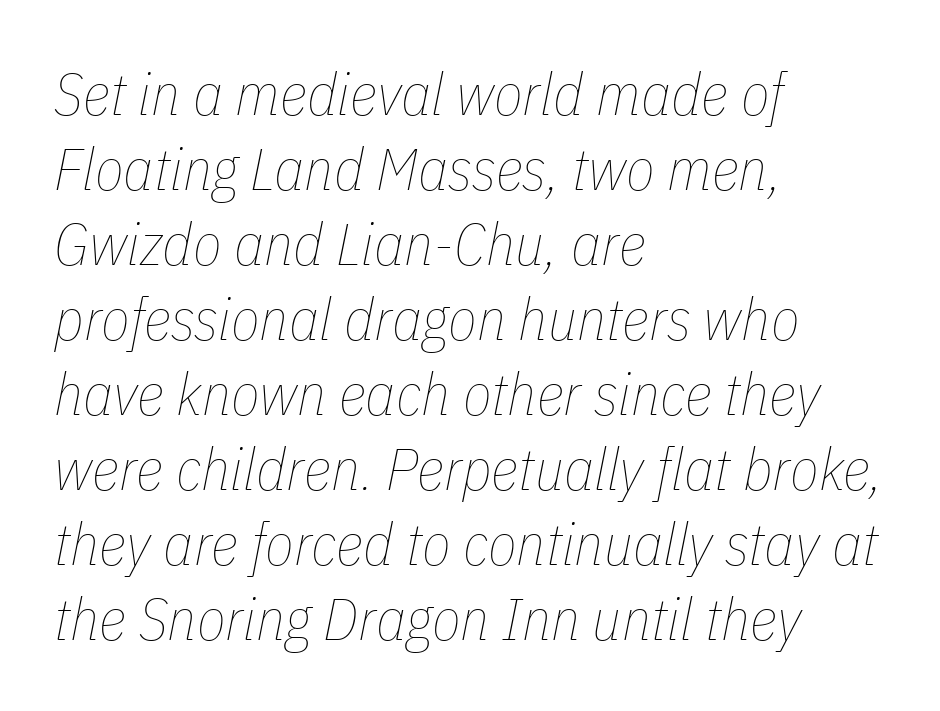
{"italic": "yes", "lean": "right", "slant_degrees": 11, "bold": "no", "weight": "thin", "width": "condensed", "stroke_contrast": "low", "x_height": "medium", "monospaced": "no", "underline": "no", "align": "left", "line_spacing": "normal", "line_spacing_ratio": 1.27, "letter_spacing": "normal", "letter_spacing_em": 0.0, "glyph_px": 59}
